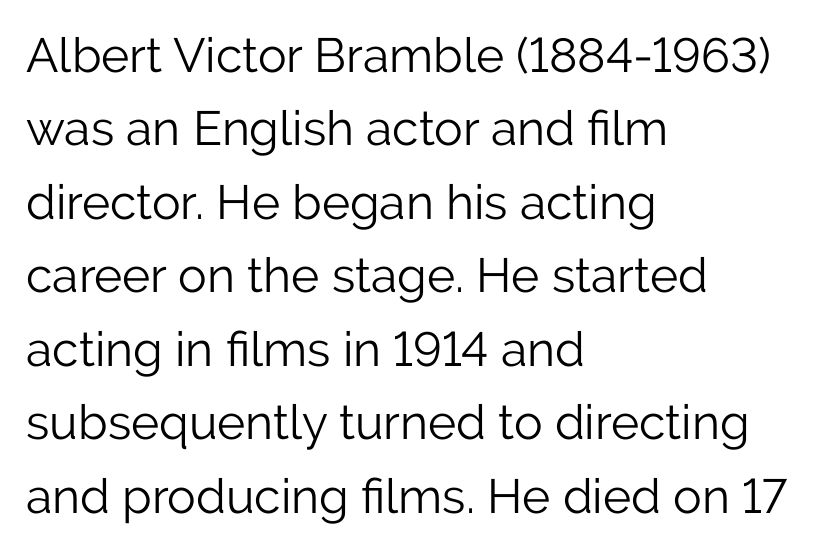
{"serif": "no", "italic": "no", "bold": "no", "weight": "light", "width": "normal", "stroke_contrast": "low", "x_height": "medium", "monospaced": "no", "underline": "no", "align": "left", "line_spacing": "normal", "line_spacing_ratio": 1.53, "letter_spacing": "normal", "letter_spacing_em": 0.0, "glyph_px": 48}
